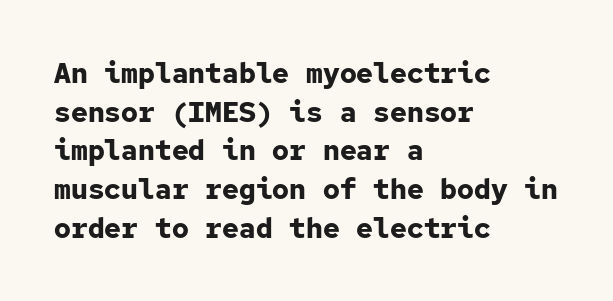
The image shows 28 px bold sans-serif type, upright, monospaced; set left-aligned, normal line spacing (1.38x), normal letter spacing, not underlined; low stroke contrast and a medium x-height.
